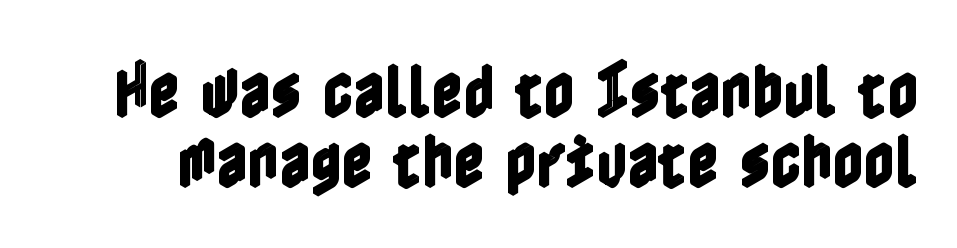
The image shows 60 px condensed type, upright; set line spacing 1.17x, normal letter spacing, not underlined; a medium x-height.
